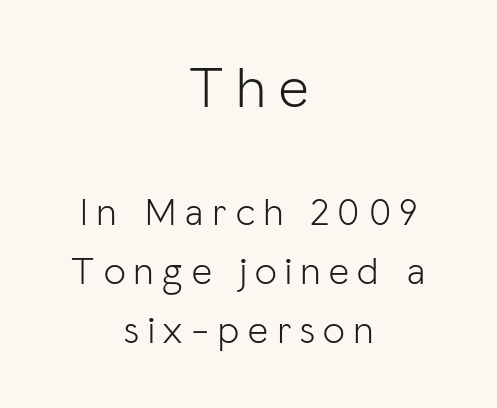
Q: Is the text bold? A: No.
Q: Is the text italic (slanted)? A: No, it is upright.
Q: Is the typeface a serif or a sans-serif typeface? A: Sans-serif.
Q: Is the text underlined? A: No.
Q: How is the paragraph aligned? A: Centered.
Q: Is the spacing between letters normal or unusually wide? A: Unusually wide.
Q: Is the spacing between lines tight, normal or loose? A: Normal.
Q: Which block of text is set in a larger size, the first (top) or the second (bottom)? A: The first (top) one.
Q: Width (condensed, normal, or wide)? A: Normal.
Q: Stroke contrast? A: Low.
Q: x-height? A: Medium.
Q: Monospaced? A: No.
